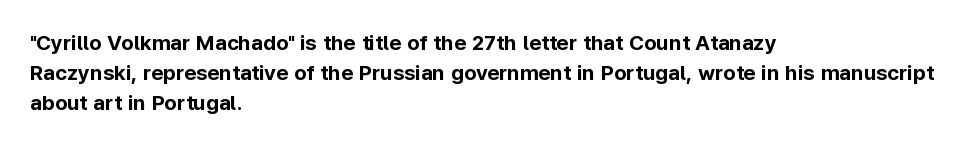
Q: Is the text bold? A: Yes.
Q: Is the text italic (slanted)? A: No, it is upright.
Q: Is the text underlined? A: No.
Q: How is the paragraph aligned? A: Left-aligned.
Q: Is the spacing between letters normal or unusually wide? A: Normal.
Q: Is the spacing between lines tight, normal or loose? A: Normal.
